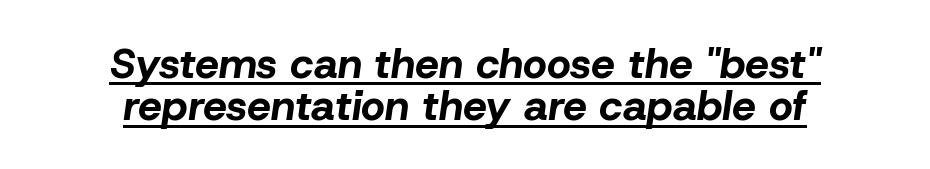
The rendering applies a slant to the glyphs. The passage shown is typed in a proportional face where columns would drift. Beneath each row of characters lies a ruled line. Interline gaps are noticeably narrow in this sample.
